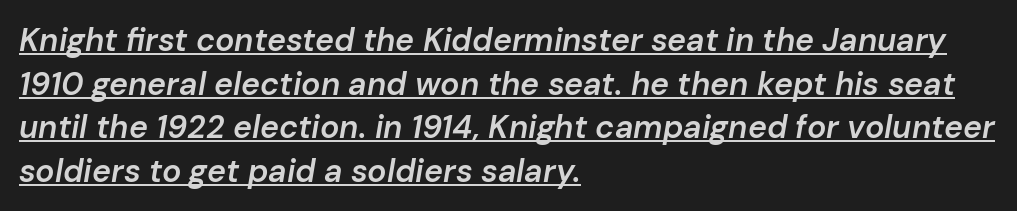
{"italic": "yes", "lean": "right", "slant_degrees": 10, "bold": "semi", "weight": "semibold", "width": "normal", "stroke_contrast": "low", "x_height": "medium", "monospaced": "no", "underline": "yes", "align": "left", "line_spacing": "normal", "line_spacing_ratio": 1.36, "letter_spacing": "normal", "letter_spacing_em": 0.0, "glyph_px": 32}
